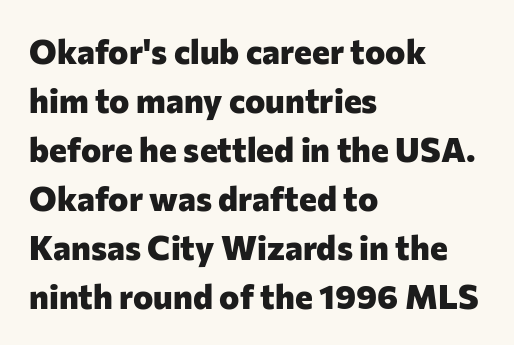
Is this a fixed-width face? No — the glyphs have proportional, varying widths. Honestly, the letter spacing is just normal — you wouldn't notice it. The rendering uses a bold face; every stroke is thick and dark. The letters carry no serifs — their stems end cleanly without finishing strokes. Nobody drew a line under any word here.
